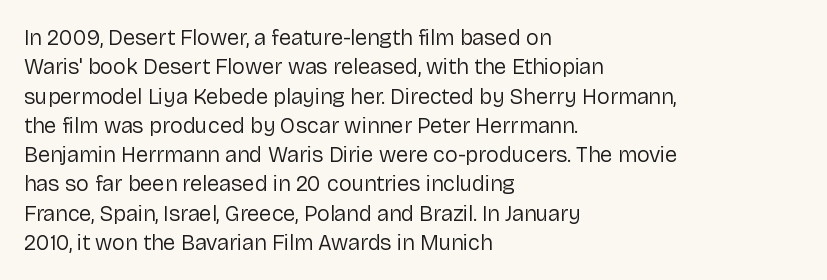
{"italic": "no", "bold": "no", "underline": "no", "align": "left", "line_spacing": "normal", "line_spacing_ratio": 1.33, "letter_spacing": "normal", "letter_spacing_em": 0.0, "glyph_px": 22}
